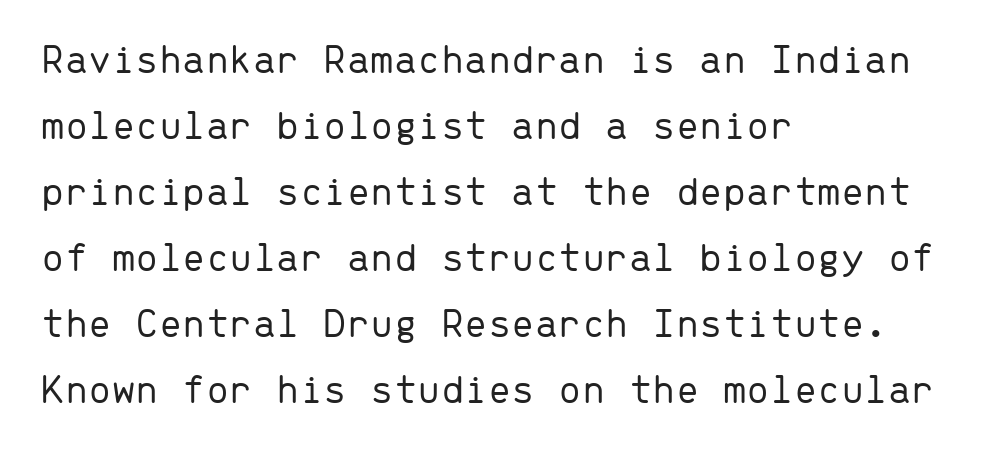
Q: Is the text bold? A: No.
Q: Is the text italic (slanted)? A: No, it is upright.
Q: Is the typeface a serif or a sans-serif typeface? A: Sans-serif.
Q: Is the text underlined? A: No.
Q: How is the paragraph aligned? A: Left-aligned.
Q: Is the spacing between letters normal or unusually wide? A: Normal.
Q: Is the spacing between lines tight, normal or loose? A: Normal.
Q: Width (condensed, normal, or wide)? A: Normal.
Q: Stroke contrast? A: Low.
Q: x-height? A: Medium.
Q: Monospaced? A: Yes.
